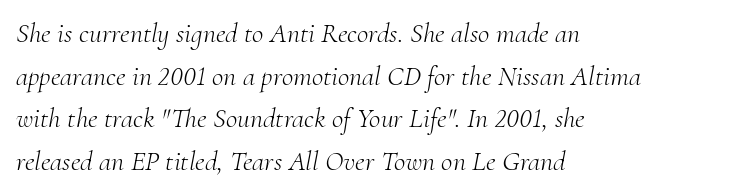
{"serif": "yes", "italic": "yes", "lean": "right", "slant_degrees": 10, "bold": "no", "weight": "light", "width": "normal", "stroke_contrast": "medium", "x_height": "small", "monospaced": "no", "underline": "no", "align": "left", "line_spacing": "normal", "line_spacing_ratio": 1.52, "letter_spacing": "normal", "letter_spacing_em": 0.0, "glyph_px": 28}
